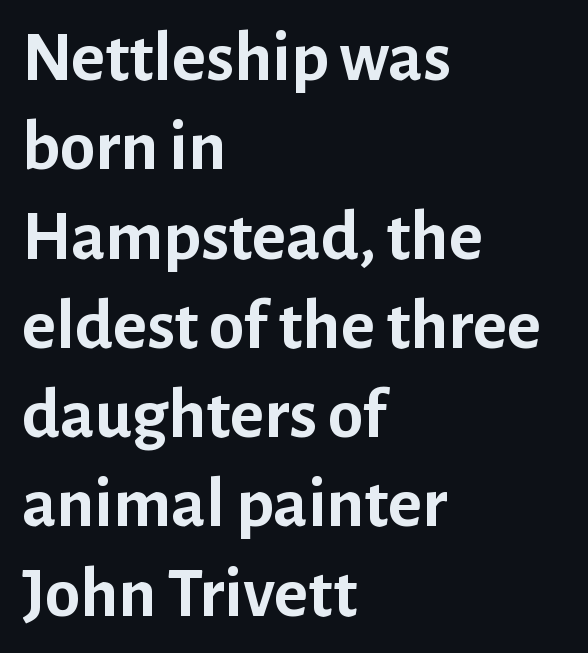
The image shows 72 px semibold sans-serif type, upright; set left-aligned, line spacing 1.24x, normal letter spacing, not underlined; low stroke contrast and a medium x-height.
